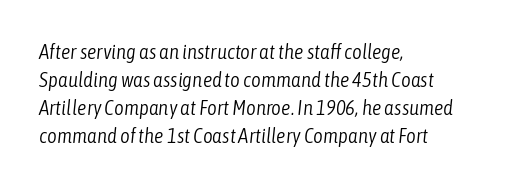
The image shows 21 px text type, italic (leaning right); set left-aligned, normal line spacing (1.34x), normal letter spacing, not underlined.
